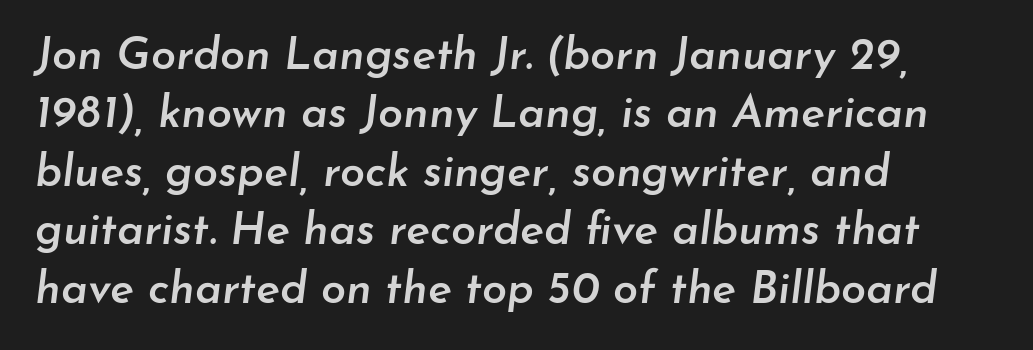
Is the letter spacing exaggerated? No — it looks like the ordinary default. The face used here has a pronounced slope to its letters. Reading down the block, your eye returns to a fixed left position each line. These lines carry some extra weight — a demibold, not a full bold. Honestly, the row spacing looks completely unremarkable.
